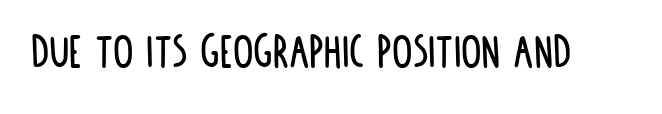
Default kerning and tracking; the words read as compact shapes. Regarding serifs, this sample does without them. Proportional: the letters do not fall into vertical columns. The baseline area is clear. Italic? Not at all — the glyphs are vertical.
